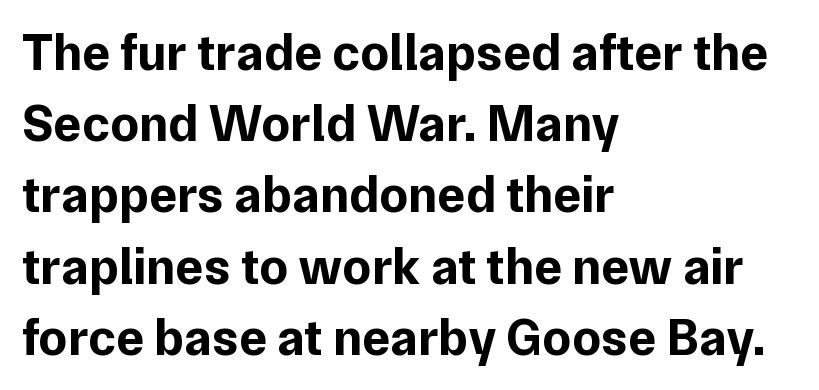
Q: Is the text bold? A: Yes.
Q: Is the text italic (slanted)? A: No, it is upright.
Q: Is the typeface a serif or a sans-serif typeface? A: Sans-serif.
Q: Is the text underlined? A: No.
Q: How is the paragraph aligned? A: Left-aligned.
Q: Is the spacing between letters normal or unusually wide? A: Normal.
Q: Is the spacing between lines tight, normal or loose? A: Normal.
Q: Width (condensed, normal, or wide)? A: Normal.
Q: Stroke contrast? A: Low.
Q: x-height? A: Medium.
Q: Monospaced? A: No.
